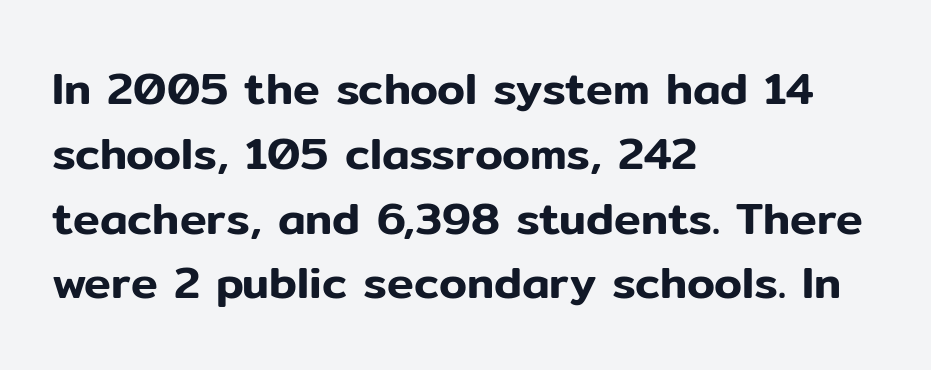
These lines are composed in type without serifs. Letter spacing: default. Lines of text with bare space underneath. A classic flush-left, rag-right setting is used for this passage.
